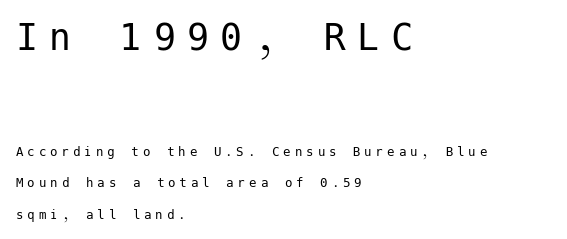
Q: Is the text bold? A: No.
Q: Is the text italic (slanted)? A: No, it is upright.
Q: Is the typeface a serif or a sans-serif typeface? A: Sans-serif.
Q: Is the text underlined? A: No.
Q: How is the paragraph aligned? A: Left-aligned.
Q: Is the spacing between letters normal or unusually wide? A: Unusually wide.
Q: Is the spacing between lines tight, normal or loose? A: Loose.
Q: Which block of text is set in a larger size, the first (top) or the second (bottom)? A: The first (top) one.
Q: Width (condensed, normal, or wide)? A: Normal.
Q: Stroke contrast? A: Low.
Q: x-height? A: Medium.
